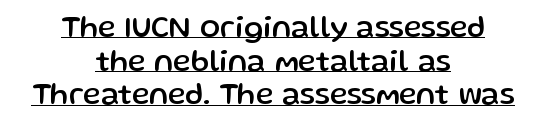
Q: Is the text italic (slanted)? A: No, it is upright.
Q: Is the typeface a serif or a sans-serif typeface? A: Sans-serif.
Q: Is the text underlined? A: Yes.
Q: How is the paragraph aligned? A: Centered.
Q: Is the spacing between letters normal or unusually wide? A: Normal.
Q: Is the spacing between lines tight, normal or loose? A: Tight.
Q: Width (condensed, normal, or wide)? A: Normal.
Q: Stroke contrast? A: Low.
Q: x-height? A: Medium.
Q: Monospaced? A: No.
